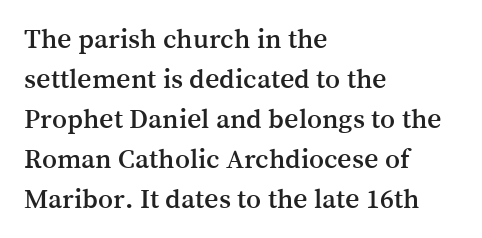
Leftover space on each line is placed entirely after the last word. The strip under each line holds only bare page. Regarding serifs, this sample has them. The leading is moderate, giving the passage an even texture. Posture: vertical. The type is set solid horizontally, with unmodified tracking.
